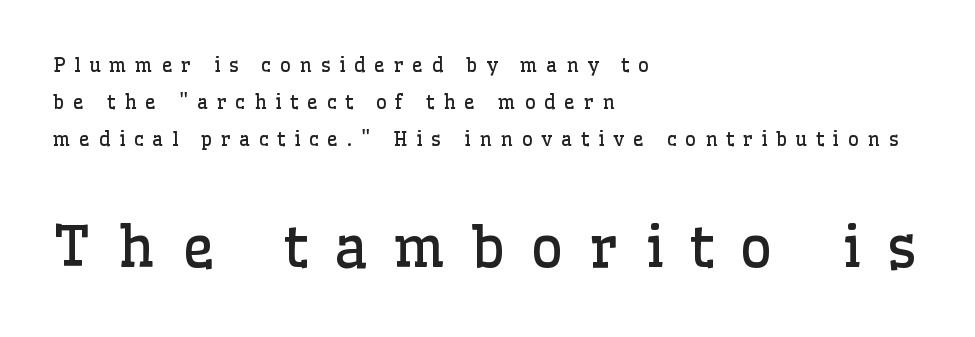
{"serif": "yes", "italic": "no", "bold": "no", "weight": "regular", "width": "normal", "stroke_contrast": "low", "x_height": "medium", "monospaced": "no", "underline": "no", "align": "left", "line_spacing": "loose", "line_spacing_ratio": 1.96, "letter_spacing": "wide", "letter_spacing_em": 0.46, "larger_block": "second", "size_ratio": 3.0, "glyph_px": 57}
